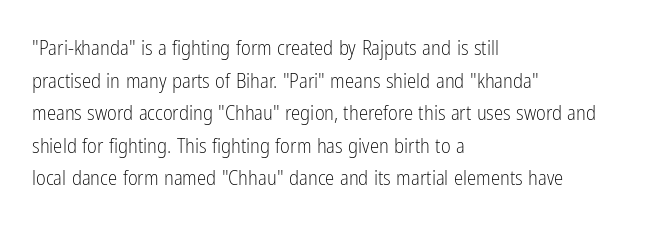
The image shows 21 px text type, upright; set left-aligned, normal line spacing (1.55x), normal letter spacing, not underlined.
